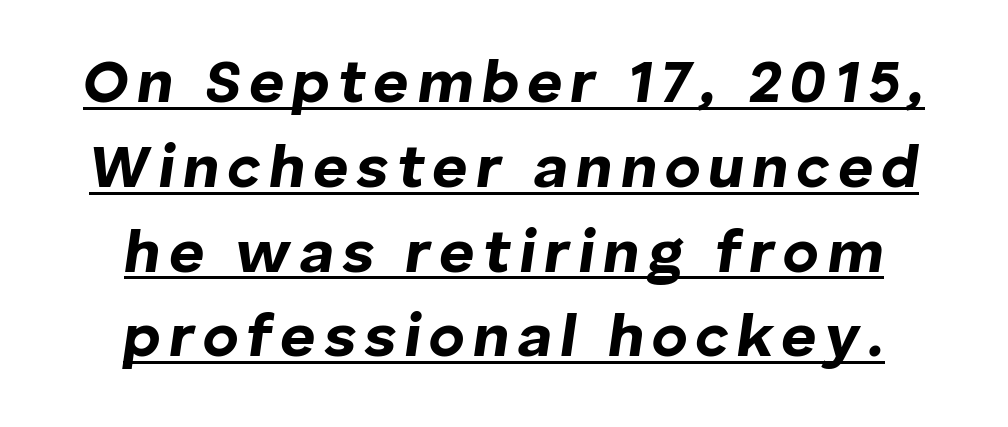
This rendering features underlined lettering. Students, this is bold: see how much ink each stroke carries. Italic? Definitely — the glyphs are oblique. The face used here is proportionally spaced, like ordinary book or web type.
